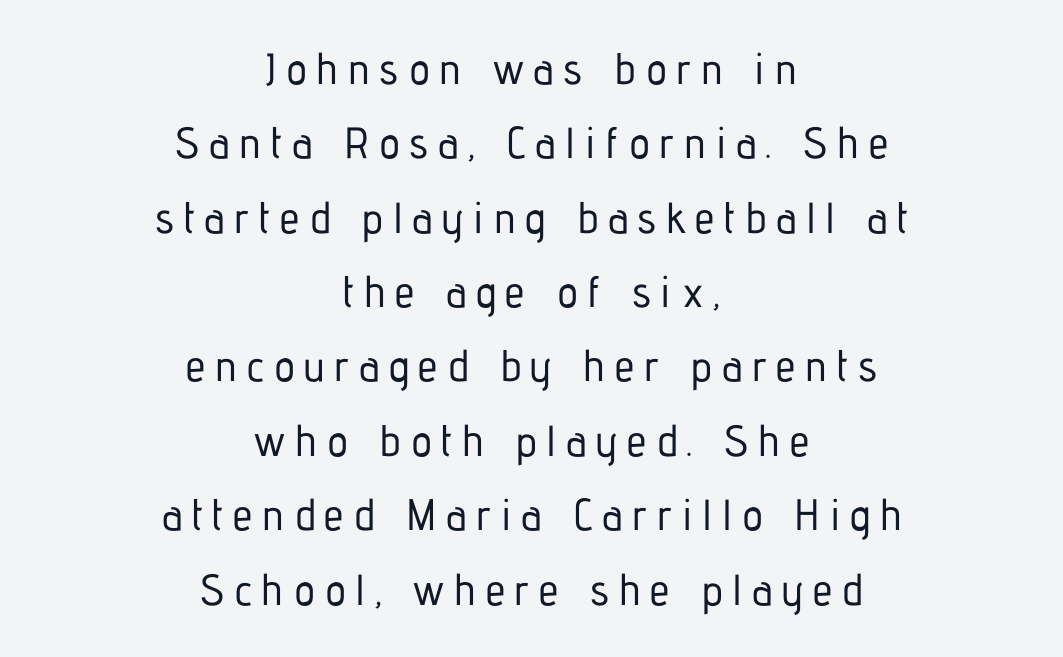
{"serif": "no", "italic": "no", "width": "condensed", "stroke_contrast": "low", "x_height": "medium", "monospaced": "no", "underline": "no", "align": "center", "line_spacing": "normal", "line_spacing_ratio": 1.69, "letter_spacing": "wide", "letter_spacing_em": 0.22, "glyph_px": 44}
